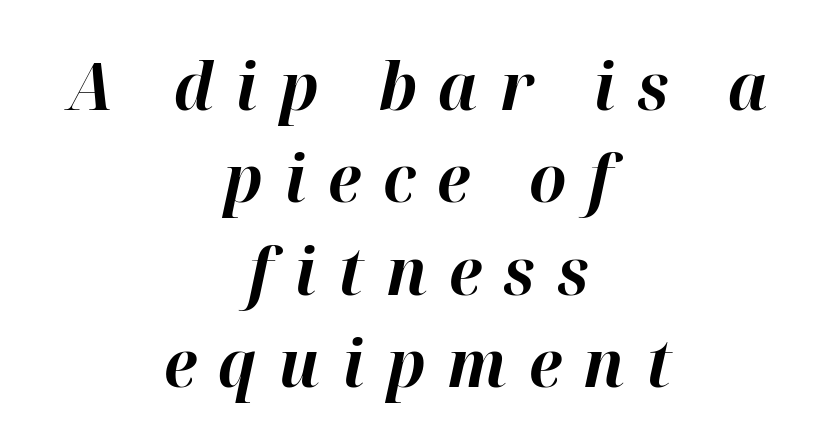
Line starts and ends both wander, symmetrically. The letters are slanted; this is an italic face. Leading: standard. Glance below the letters and you will spot only blank space. Display-style spreading of the glyphs; the letterfit is very open.
